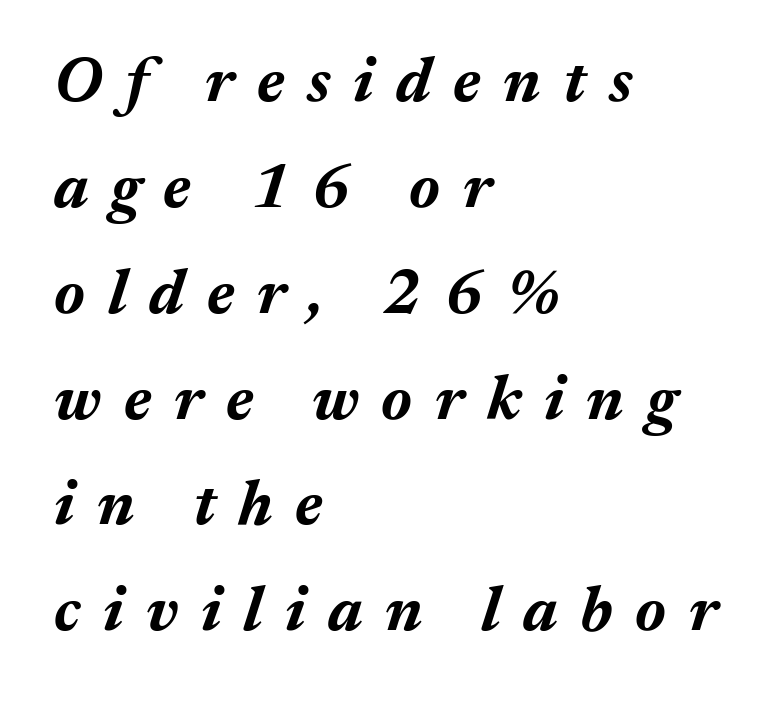
{"italic": "yes", "lean": "right", "slant_degrees": 17, "bold": "yes", "weight": "bold", "width": "normal", "stroke_contrast": "medium", "x_height": "medium", "monospaced": "no", "underline": "no", "align": "left", "line_spacing": "normal", "line_spacing_ratio": 1.68, "letter_spacing": "wide", "letter_spacing_em": 0.36, "glyph_px": 63}
